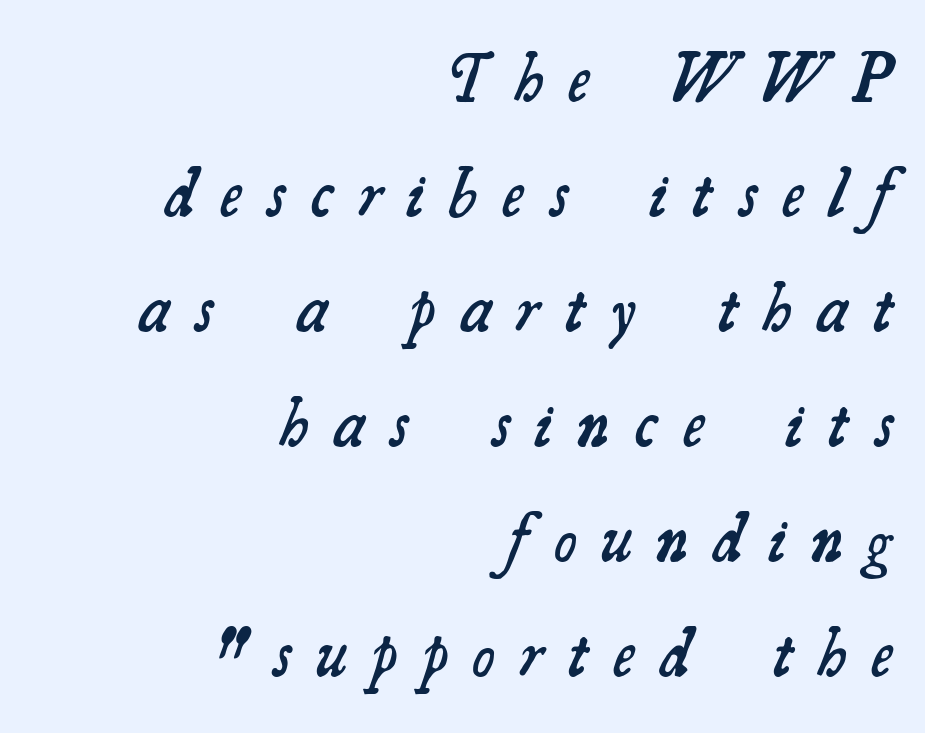
Q: Is the text bold? A: Semi-bold.
Q: Is the typeface a serif or a sans-serif typeface? A: Serif.
Q: Is the text underlined? A: No.
Q: How is the paragraph aligned? A: Right-aligned.
Q: Is the spacing between letters normal or unusually wide? A: Unusually wide.
Q: Is the spacing between lines tight, normal or loose? A: Normal.
Q: Width (condensed, normal, or wide)? A: Normal.
Q: Stroke contrast? A: Medium.
Q: x-height? A: Small.
Q: Monospaced? A: No.
